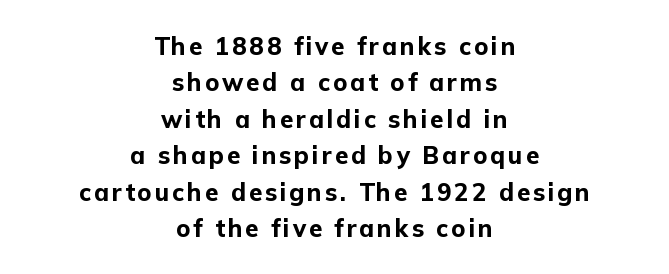
The image shows 24 px bold type, upright; set centered, normal line spacing (1.52x), not underlined.
